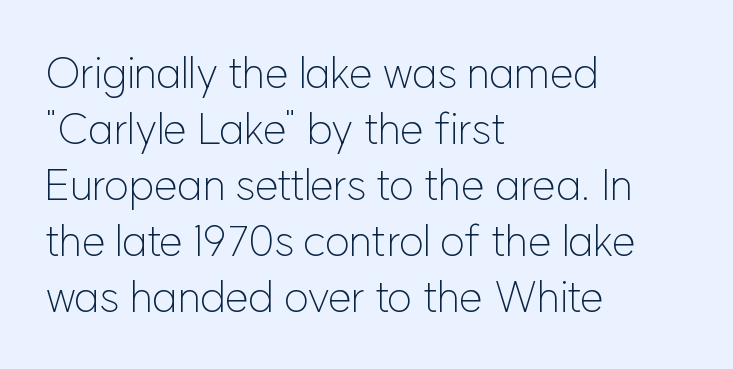
Typeset ragged right — the left edge is the straight one. Classification — sans serif. Weight: regular or lighter. No extra tracking has been applied to these lines.
